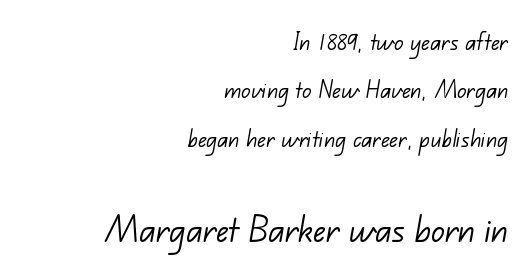
{"serif": "no", "bold": "no", "weight": "light", "width": "normal", "stroke_contrast": "low", "x_height": "small", "monospaced": "no", "underline": "no", "align": "right", "line_spacing_ratio": 1.73, "letter_spacing": "normal", "letter_spacing_em": 0.0, "larger_block": "second", "size_ratio": 1.5, "glyph_px": 42}
